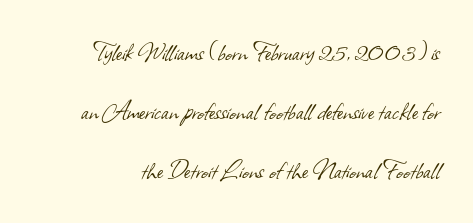
Q: Is the text bold? A: No.
Q: Is the typeface a serif or a sans-serif typeface? A: Sans-serif.
Q: Is the text underlined? A: No.
Q: Is the spacing between letters normal or unusually wide? A: Normal.
Q: Is the spacing between lines tight, normal or loose? A: Loose.
Q: Width (condensed, normal, or wide)? A: Normal.
Q: Stroke contrast? A: Low.
Q: x-height? A: Small.
Q: Monospaced? A: No.
